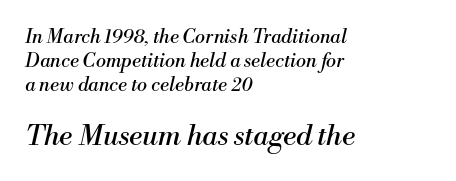
{"serif": "yes", "italic": "yes", "lean": "right", "slant_degrees": 13, "bold": "no", "weight": "regular", "width": "normal", "stroke_contrast": "medium", "x_height": "small", "monospaced": "no", "underline": "no", "align": "left", "line_spacing": "normal", "line_spacing_ratio": 1.26, "letter_spacing": "normal", "letter_spacing_em": 0.0, "larger_block": "second", "size_ratio": 1.47, "glyph_px": 28}
